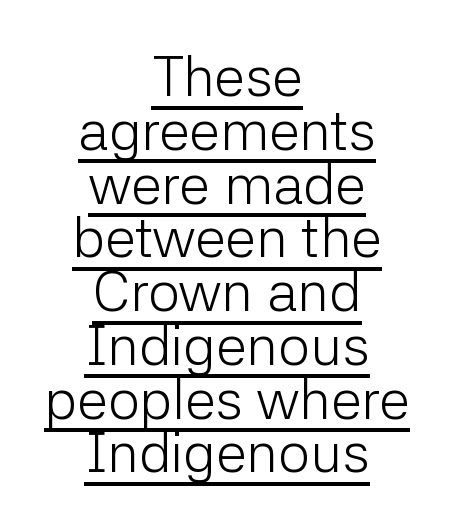
Q: Is the text bold? A: No.
Q: Is the text italic (slanted)? A: No, it is upright.
Q: Is the typeface a serif or a sans-serif typeface? A: Sans-serif.
Q: Is the text underlined? A: Yes.
Q: How is the paragraph aligned? A: Centered.
Q: Is the spacing between letters normal or unusually wide? A: Normal.
Q: Is the spacing between lines tight, normal or loose? A: Tight.
Q: Width (condensed, normal, or wide)? A: Normal.
Q: Stroke contrast? A: Low.
Q: x-height? A: Medium.
Q: Monospaced? A: No.
